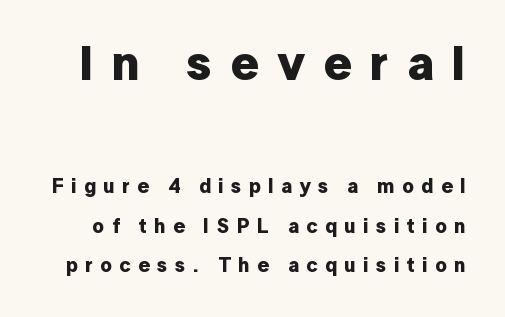
Q: Is the text bold? A: Yes.
Q: Is the text italic (slanted)? A: No, it is upright.
Q: Is the typeface a serif or a sans-serif typeface? A: Sans-serif.
Q: Is the text underlined? A: No.
Q: Is the spacing between letters normal or unusually wide? A: Unusually wide.
Q: Is the spacing between lines tight, normal or loose? A: Loose.
Q: Which block of text is set in a larger size, the first (top) or the second (bottom)? A: The first (top) one.
Q: Width (condensed, normal, or wide)? A: Normal.
Q: Stroke contrast? A: Low.
Q: x-height? A: Medium.
Q: Monospaced? A: No.
